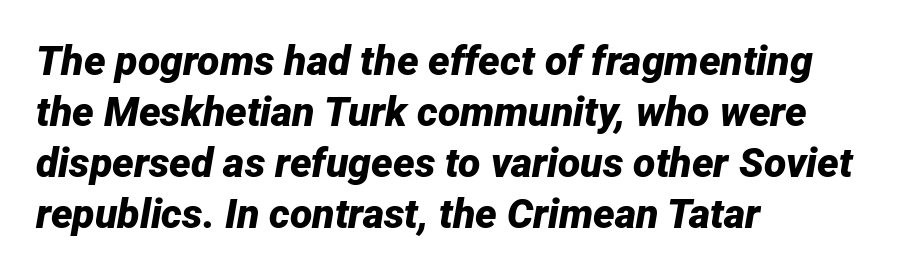
The image shows 41 px bold type, italic (leaning right); set left-aligned, line spacing 1.24x, normal letter spacing, not underlined; low stroke contrast and a medium x-height.
